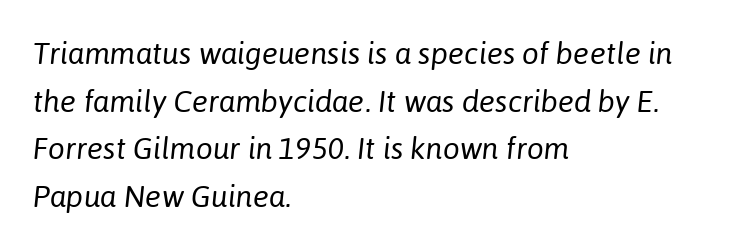
Underlining? Definitely not there. The typesetter chose a ragged-right arrangement here. Weight: not bold — regular or lighter. Quick note: italic. Words appear dense and cohesive because spacing is normal.
